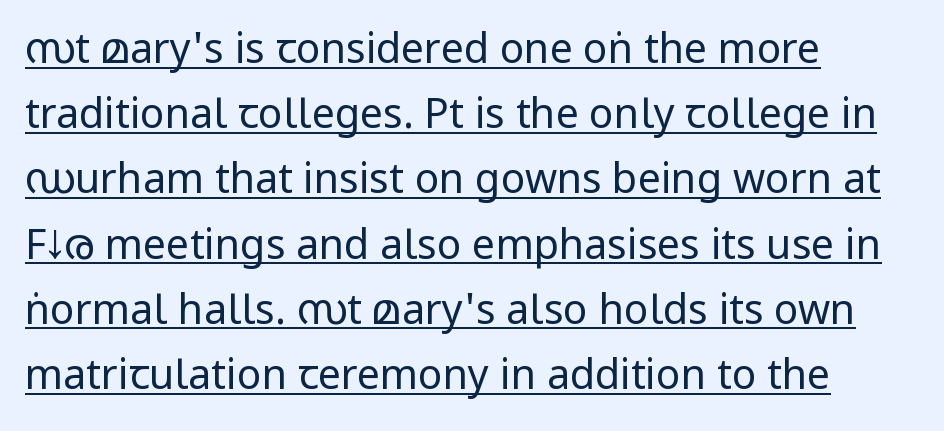
Left-aligned paragraph, ragged on the right. Is this a fixed-width face? No — the glyphs have proportional, varying widths. Caption: face not bold, strokes unweighted. Each new line begins a customary step beneath the previous one. Serifs: no, the terminals of the letterforms are clean.
